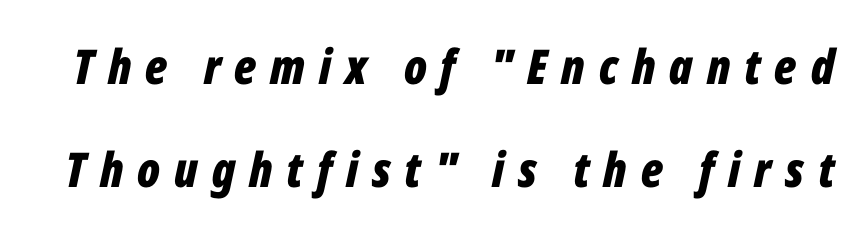
{"italic": "yes", "lean": "right", "slant_degrees": 12, "bold": "yes", "weight": "bold", "width": "condensed", "stroke_contrast": "low", "x_height": "medium", "monospaced": "no", "underline": "no", "line_spacing": "loose", "line_spacing_ratio": 2.14, "letter_spacing": "wide", "letter_spacing_em": 0.29, "glyph_px": 48}
